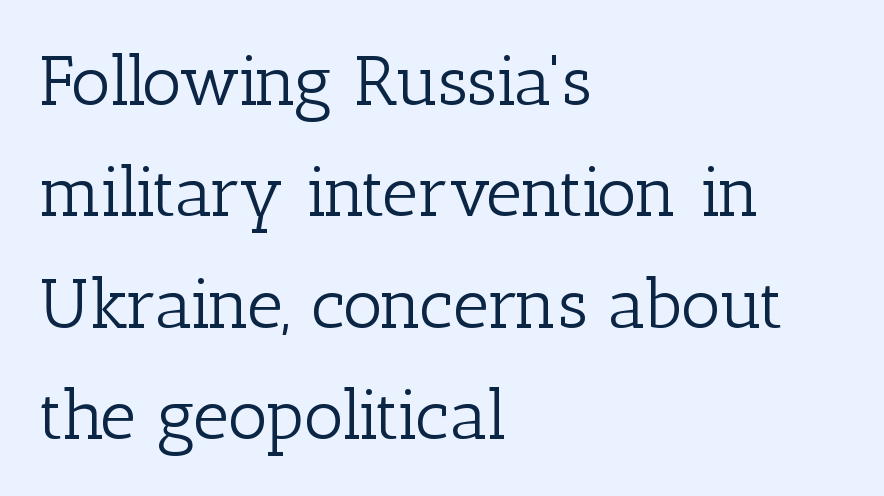
Q: Is the text bold? A: No.
Q: Is the text italic (slanted)? A: No, it is upright.
Q: Is the typeface a serif or a sans-serif typeface? A: Serif.
Q: Is the text underlined? A: No.
Q: How is the paragraph aligned? A: Left-aligned.
Q: Is the spacing between letters normal or unusually wide? A: Normal.
Q: Is the spacing between lines tight, normal or loose? A: Normal.
Q: Width (condensed, normal, or wide)? A: Normal.
Q: Stroke contrast? A: Low.
Q: x-height? A: Medium.
Q: Monospaced? A: No.
